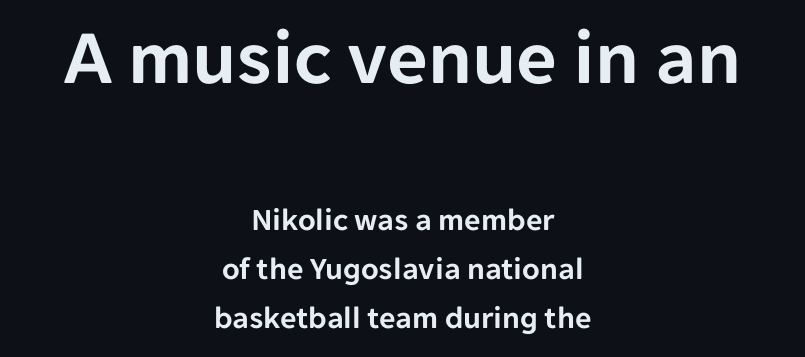
Descender tails drop into unmarked territory. Unlike italic type, these characters show no tilt at all. Line starts and ends both wander, symmetrically. Regarding serifs, this sample does without them. The more generous point size was reserved for the upper chunk. Do the characters align in a grid? No, the font is proportional.
